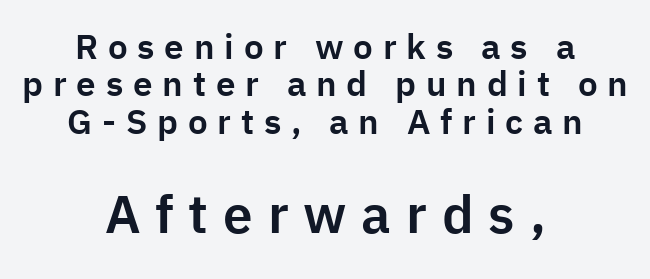
{"serif": "no", "italic": "no", "width": "normal", "stroke_contrast": "low", "x_height": "medium", "monospaced": "no", "underline": "no", "align": "center", "line_spacing": "tight", "line_spacing_ratio": 1.07, "letter_spacing": "wide", "letter_spacing_em": 0.28, "larger_block": "second", "size_ratio": 1.51, "glyph_px": 53}
